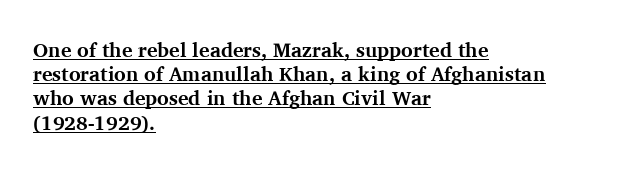
{"italic": "no", "bold": "yes", "underline": "yes", "align": "left", "line_spacing_ratio": 1.21, "letter_spacing": "normal", "letter_spacing_em": 0.0, "glyph_px": 20}
